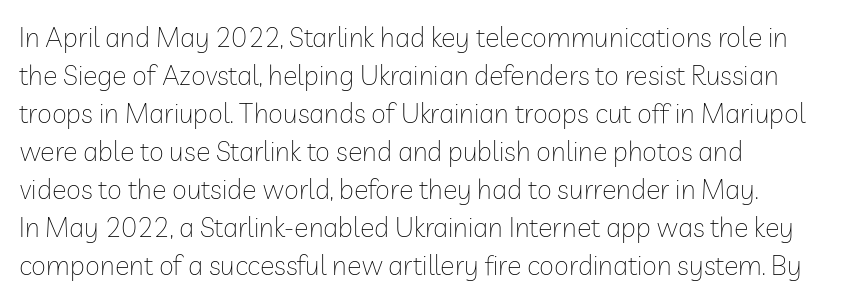
Q: Is the text bold? A: No.
Q: Is the text italic (slanted)? A: No, it is upright.
Q: Is the text underlined? A: No.
Q: How is the paragraph aligned? A: Left-aligned.
Q: Is the spacing between letters normal or unusually wide? A: Normal.
Q: Is the spacing between lines tight, normal or loose? A: Normal.
